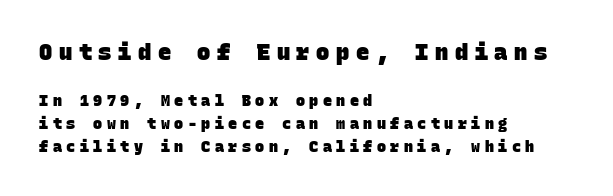
The image shows 22 px bold type; set left-aligned, normal line spacing (1.55x), unusually wide letter spacing (+0.3 em), not underlined; the first (top) block is 1.47x larger.
